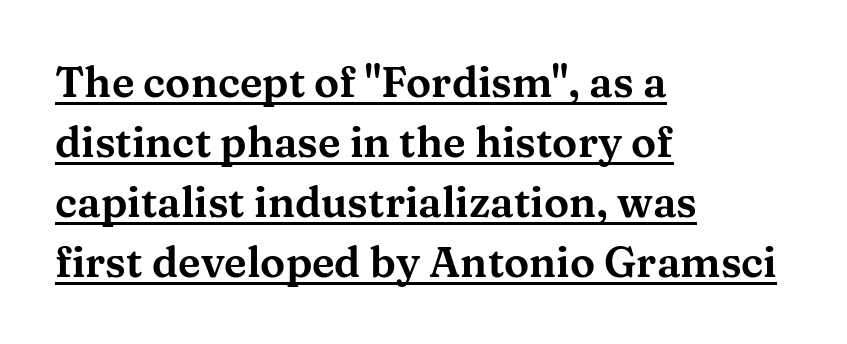
{"serif": "yes", "italic": "no", "width": "wide", "stroke_contrast": "medium", "x_height": "medium", "monospaced": "no", "underline": "yes", "align": "left", "line_spacing": "normal", "line_spacing_ratio": 1.43, "letter_spacing": "normal", "letter_spacing_em": 0.0, "glyph_px": 42}
